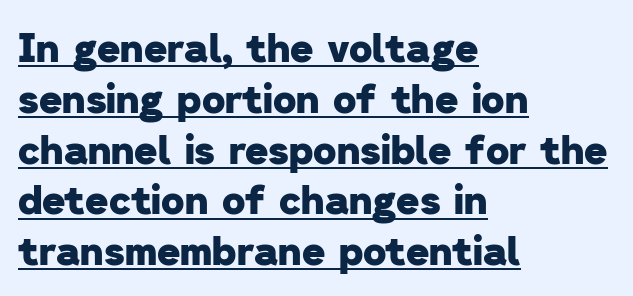
Q: Is the text bold? A: Yes.
Q: Is the typeface a serif or a sans-serif typeface? A: Sans-serif.
Q: Is the text underlined? A: Yes.
Q: How is the paragraph aligned? A: Left-aligned.
Q: Is the spacing between letters normal or unusually wide? A: Normal.
Q: Is the spacing between lines tight, normal or loose? A: Normal.
Q: Width (condensed, normal, or wide)? A: Normal.
Q: Stroke contrast? A: Low.
Q: x-height? A: Medium.
Q: Monospaced? A: No.
